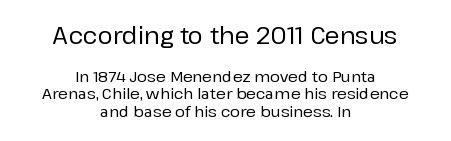
Q: Is the text italic (slanted)? A: No, it is upright.
Q: Is the text underlined? A: No.
Q: How is the paragraph aligned? A: Centered.
Q: Is the spacing between letters normal or unusually wide? A: Normal.
Q: Which block of text is set in a larger size, the first (top) or the second (bottom)? A: The first (top) one.
